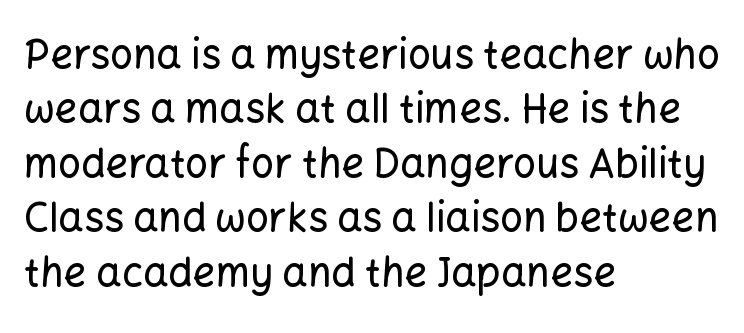
Q: Is the text italic (slanted)? A: No, it is upright.
Q: Is the typeface a serif or a sans-serif typeface? A: Sans-serif.
Q: Is the text underlined? A: No.
Q: How is the paragraph aligned? A: Left-aligned.
Q: Is the spacing between letters normal or unusually wide? A: Normal.
Q: Is the spacing between lines tight, normal or loose? A: Normal.
Q: Width (condensed, normal, or wide)? A: Normal.
Q: Stroke contrast? A: Low.
Q: x-height? A: Medium.
Q: Monospaced? A: No.
